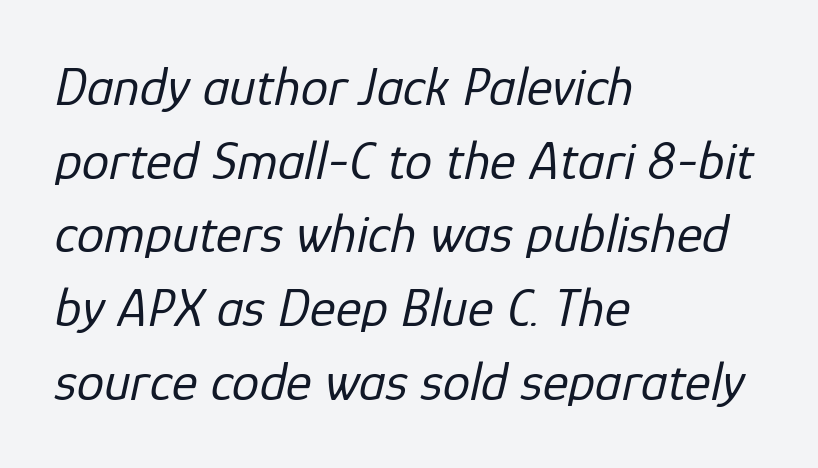
{"italic": "yes", "lean": "right", "slant_degrees": 12, "bold": "no", "weight": "regular", "width": "normal", "stroke_contrast": "low", "x_height": "medium", "monospaced": "no", "underline": "no", "align": "left", "line_spacing": "normal", "line_spacing_ratio": 1.34, "letter_spacing": "normal", "letter_spacing_em": 0.0, "glyph_px": 55}
